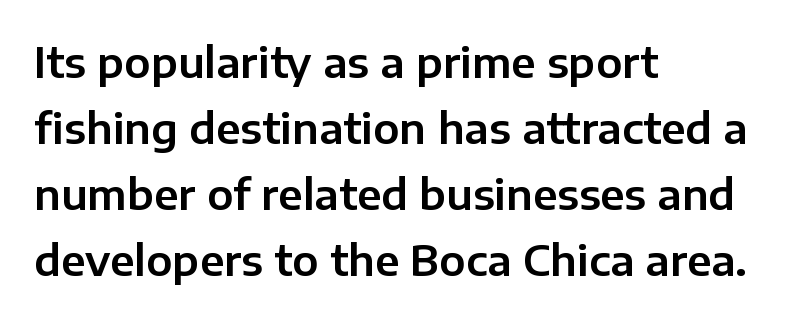
These lines are rendered in a variable-pitch font. The rendering keeps characters at their native spacing. A normal amount of white space separates one row of letters from the next. Are there feet on the stems? There aren't — it's a sans. Does the lettering tilt? It doesn't — this is upright. Underlining? Definitely not there.
